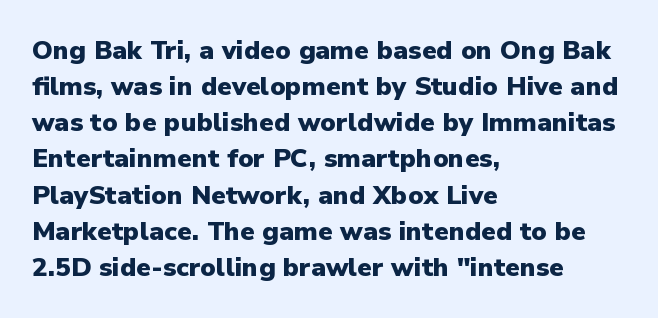
Q: Is the text bold? A: Yes.
Q: Is the text italic (slanted)? A: No, it is upright.
Q: Is the text underlined? A: No.
Q: How is the paragraph aligned? A: Left-aligned.
Q: Is the spacing between letters normal or unusually wide? A: Normal.
Q: Is the spacing between lines tight, normal or loose? A: Normal.
